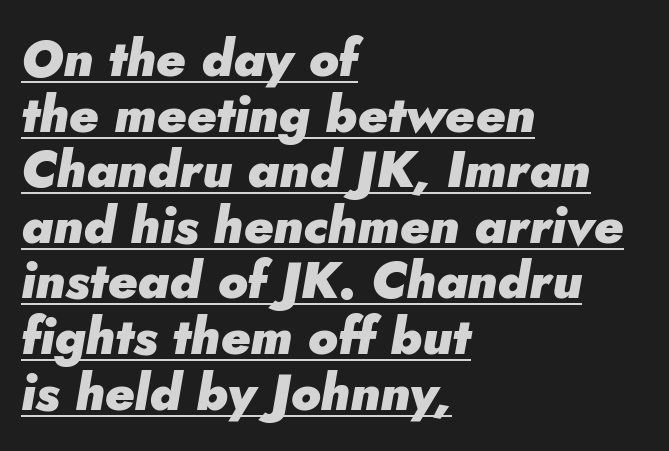
These lines are rendered in a variable-pitch font. Has an underline been added? It has. The rag falls on the right side of this text block. This sample uses plain, unmodified letter spacing. Pretty heavy lettering here — definitely bold. There's an unmistakable incline to the writing here.
